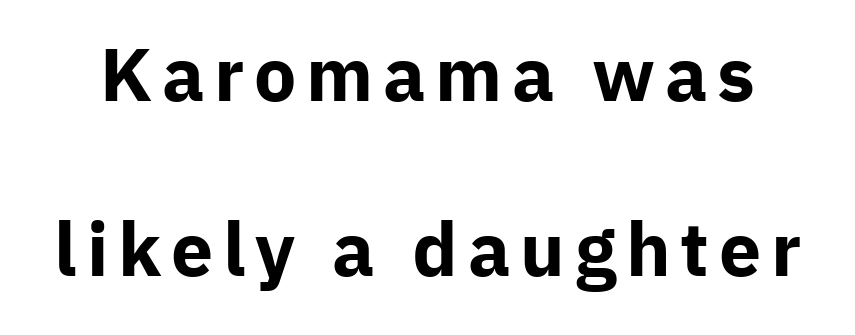
{"serif": "no", "italic": "no", "bold": "yes", "weight": "bold", "width": "normal", "stroke_contrast": "low", "x_height": "medium", "monospaced": "no", "underline": "no", "line_spacing": "loose", "line_spacing_ratio": 2.34, "glyph_px": 75}
